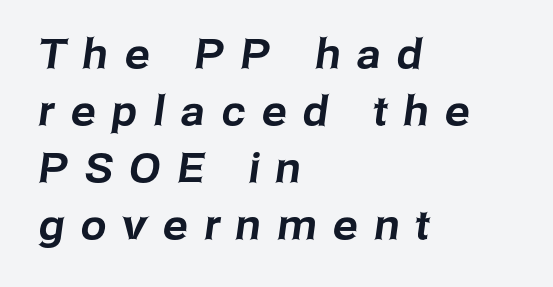
The image shows 41 px sans-serif type; set left-aligned, normal line spacing (1.39x), unusually wide letter spacing (+0.4 em), not underlined; low stroke contrast and a medium x-height.
